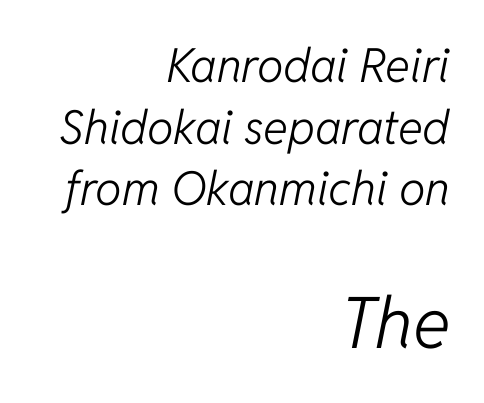
{"italic": "yes", "lean": "right", "slant_degrees": 11, "bold": "no", "weight": "light", "width": "normal", "stroke_contrast": "low", "x_height": "medium", "monospaced": "no", "underline": "no", "align": "right", "line_spacing": "normal", "line_spacing_ratio": 1.31, "letter_spacing": "normal", "letter_spacing_em": 0.0, "larger_block": "second", "size_ratio": 1.51, "glyph_px": 71}
